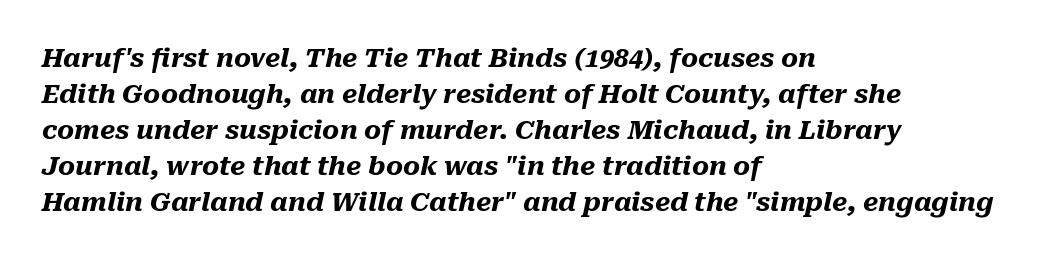
The passage shown leans; its letterforms are oblique. The rendering anchors every line to the left-hand side. The tracking reads as untouched default to a designer's eye. Rows of type keep a routine distance in the vertical direction. The font is running at its bold setting. Any mark beneath the type? The region is blank.
